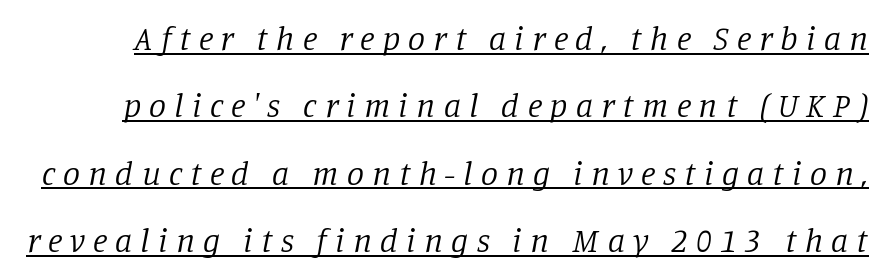
The image shows 34 px regular-weight serif type, italic (leaning right); set loose line spacing (1.98x), unusually wide letter spacing (+0.24 em), underlined; low stroke contrast and a large x-height.
